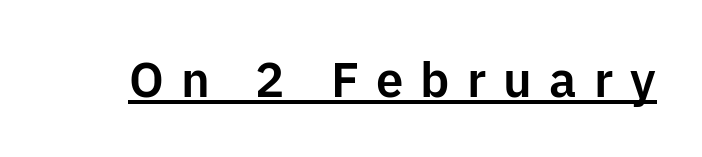
Q: Is the text italic (slanted)? A: No, it is upright.
Q: Is the typeface a serif or a sans-serif typeface? A: Sans-serif.
Q: Is the text underlined? A: Yes.
Q: Is the spacing between letters normal or unusually wide? A: Unusually wide.
Q: Width (condensed, normal, or wide)? A: Normal.
Q: Stroke contrast? A: Low.
Q: x-height? A: Medium.
Q: Monospaced? A: No.
